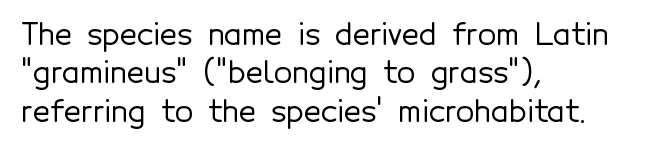
{"serif": "no", "italic": "no", "width": "normal", "x_height": "medium", "monospaced": "no", "underline": "no", "align": "left", "line_spacing": "normal", "line_spacing_ratio": 1.28, "letter_spacing": "normal", "letter_spacing_em": 0.0, "glyph_px": 30}
